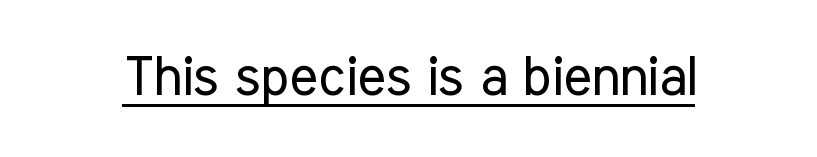
The image shows 54 px regular-weight, condensed sans-serif type, upright; set normal letter spacing, underlined; low stroke contrast and a medium x-height.
